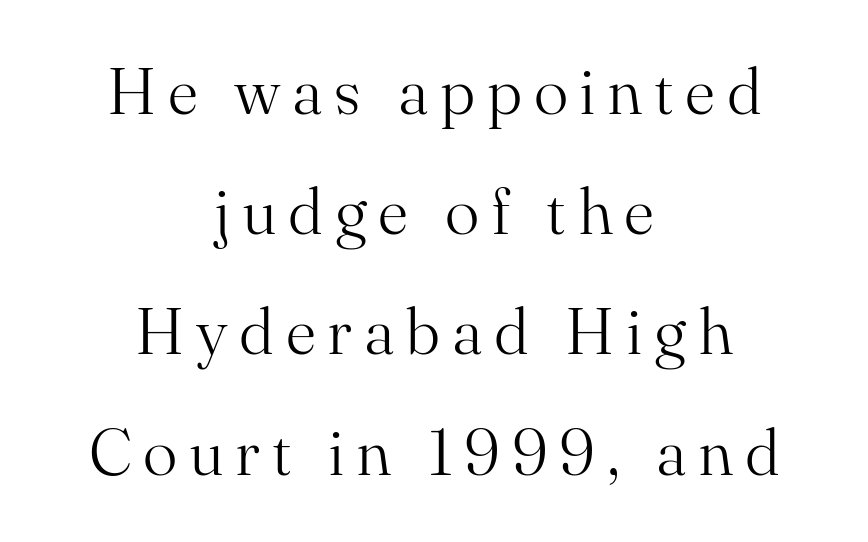
The image shows 65 px light serif type, upright; set centered, line spacing 1.85x, not underlined; medium stroke contrast and a small x-height.
